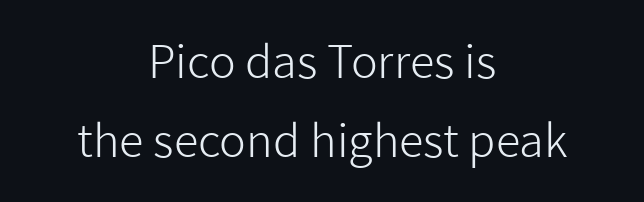
Between one letter and the next there's only the usual sliver of space. Notice how the passage keeps no hard edge, just a central spine. A roman cut, with each character standing at attention. The strip under each line holds only bare page. Unbolded letterforms with no extra heft. This sample has the flowing, uneven cadence of proportional lettering.
